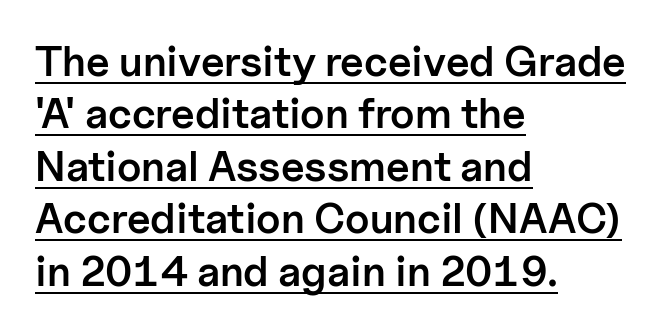
Q: Is the text bold? A: Semi-bold.
Q: Is the text italic (slanted)? A: No, it is upright.
Q: Is the typeface a serif or a sans-serif typeface? A: Sans-serif.
Q: Is the text underlined? A: Yes.
Q: How is the paragraph aligned? A: Left-aligned.
Q: Is the spacing between letters normal or unusually wide? A: Normal.
Q: Is the spacing between lines tight, normal or loose? A: Normal.
Q: Width (condensed, normal, or wide)? A: Normal.
Q: Stroke contrast? A: Low.
Q: x-height? A: Medium.
Q: Monospaced? A: No.
